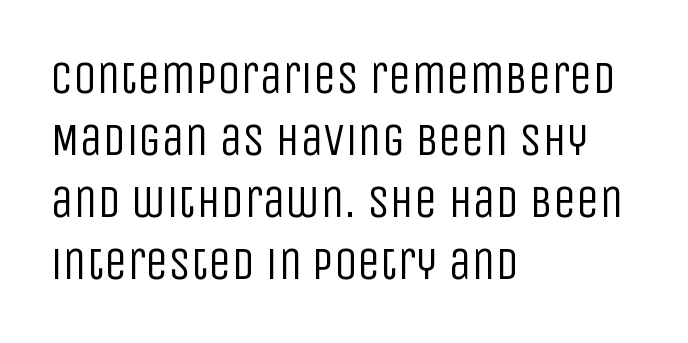
{"serif": "no", "italic": "no", "bold": "no", "weight": "regular", "width": "condensed", "stroke_contrast": "low", "x_height": "large", "monospaced": "no", "underline": "no", "align": "left", "line_spacing": "normal", "line_spacing_ratio": 1.35, "letter_spacing": "normal", "letter_spacing_em": 0.0, "glyph_px": 46}
